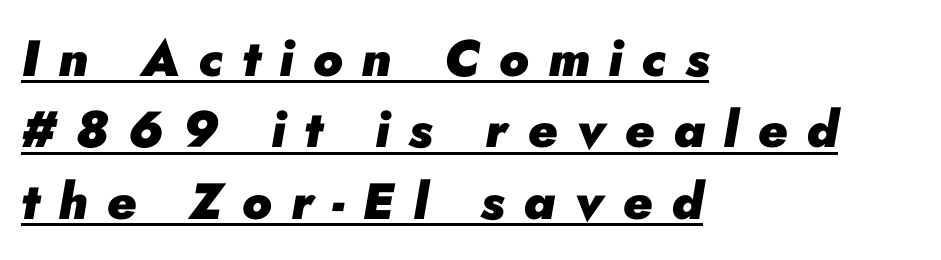
The image shows 51 px heavy type, italic (leaning right); set left-aligned, normal line spacing (1.4x), unusually wide letter spacing (+0.37 em), underlined; low stroke contrast and a small x-height.
